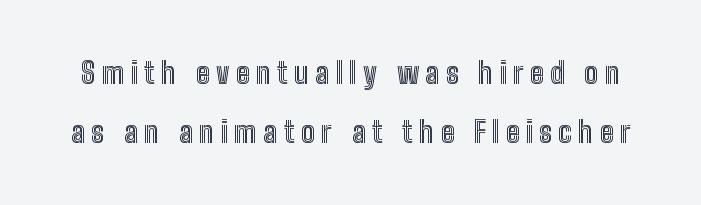
{"italic": "no", "width": "condensed", "x_height": "medium", "monospaced": "no", "underline": "no", "line_spacing": "loose", "line_spacing_ratio": 2.02, "letter_spacing": "wide", "letter_spacing_em": 0.23, "glyph_px": 29}
